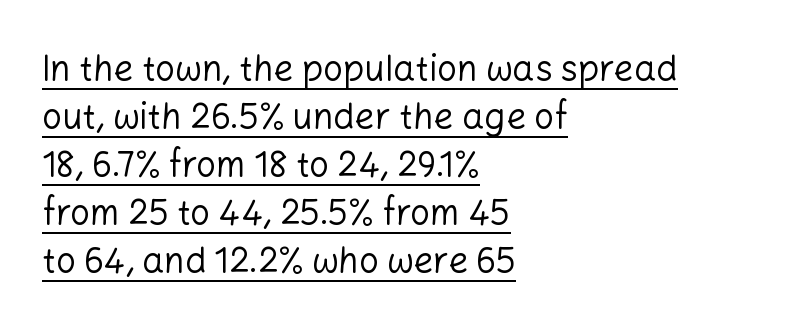
The image shows 35 px regular-weight sans-serif type, upright; set left-aligned, normal line spacing (1.37x), normal letter spacing, underlined; low stroke contrast and a medium x-height.
